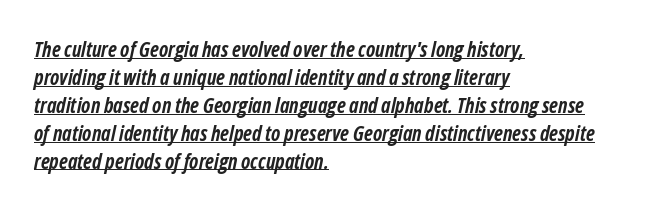
Q: Is the text bold? A: Yes.
Q: Is the text italic (slanted)? A: Yes, it leans right by about 12 degrees.
Q: Is the text underlined? A: Yes.
Q: How is the paragraph aligned? A: Left-aligned.
Q: Is the spacing between letters normal or unusually wide? A: Normal.
Q: Is the spacing between lines tight, normal or loose? A: Normal.
